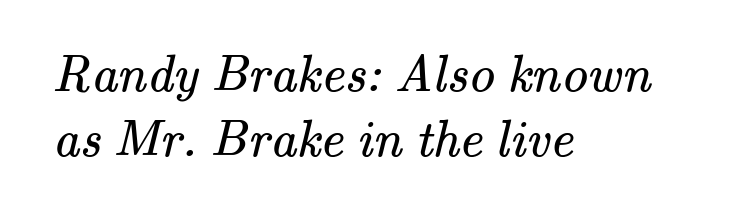
{"serif": "yes", "bold": "no", "weight": "regular", "width": "normal", "stroke_contrast": "medium", "x_height": "small", "monospaced": "no", "underline": "no", "align": "left", "line_spacing": "normal", "line_spacing_ratio": 1.25, "letter_spacing": "normal", "letter_spacing_em": 0.0, "glyph_px": 52}
